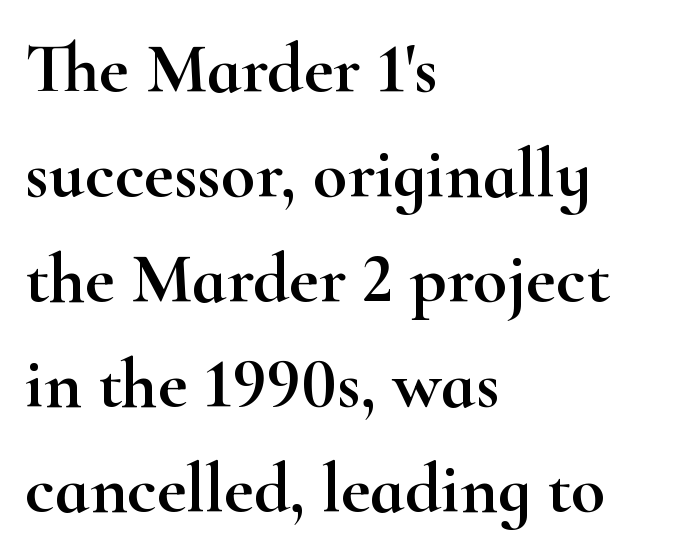
Q: Is the text italic (slanted)? A: No, it is upright.
Q: Is the typeface a serif or a sans-serif typeface? A: Serif.
Q: Is the text underlined? A: No.
Q: How is the paragraph aligned? A: Left-aligned.
Q: Is the spacing between letters normal or unusually wide? A: Normal.
Q: Is the spacing between lines tight, normal or loose? A: Normal.
Q: Width (condensed, normal, or wide)? A: Wide.
Q: Stroke contrast? A: High.
Q: x-height? A: Small.
Q: Monospaced? A: No.
